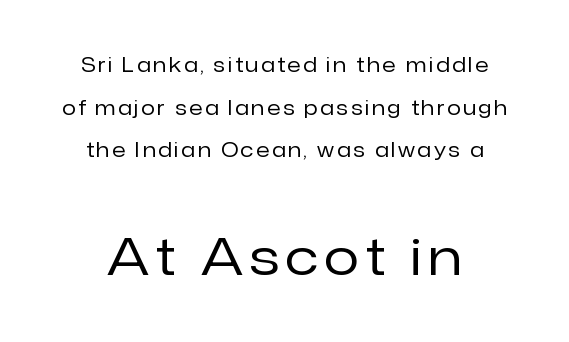
Q: Is the text bold? A: No.
Q: Is the text italic (slanted)? A: No, it is upright.
Q: Is the typeface a serif or a sans-serif typeface? A: Sans-serif.
Q: Is the text underlined? A: No.
Q: How is the paragraph aligned? A: Centered.
Q: Is the spacing between lines tight, normal or loose? A: Loose.
Q: Which block of text is set in a larger size, the first (top) or the second (bottom)? A: The second (bottom) one.
Q: Width (condensed, normal, or wide)? A: Normal.
Q: Stroke contrast? A: Low.
Q: x-height? A: Medium.
Q: Monospaced? A: No.
